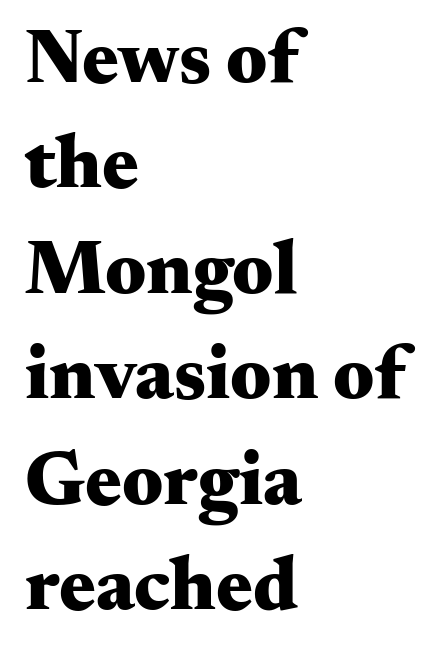
The image shows 77 px heavy, wide serif type, upright; set left-aligned, normal line spacing (1.37x), normal letter spacing, not underlined; medium stroke contrast and a small x-height.
